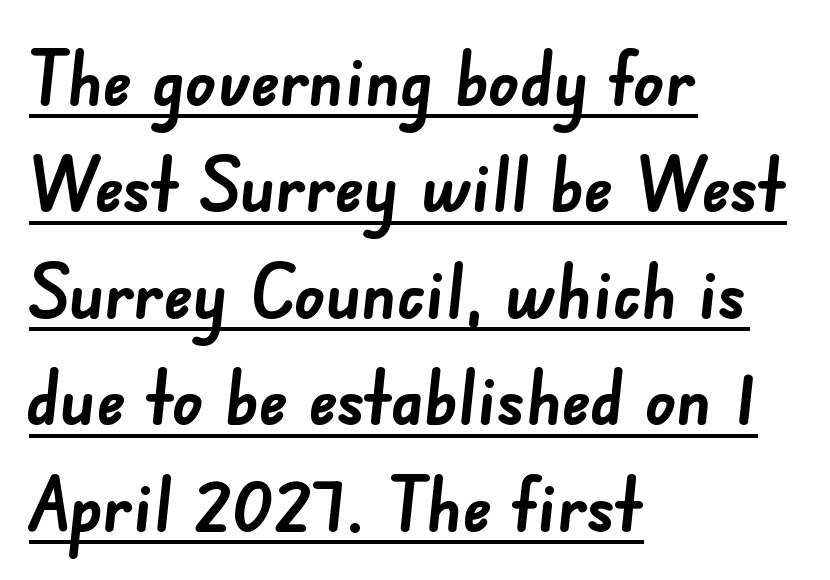
{"serif": "no", "bold": "yes", "weight": "semibold", "width": "normal", "stroke_contrast": "low", "x_height": "small", "monospaced": "no", "underline": "yes", "align": "left", "line_spacing": "normal", "line_spacing_ratio": 1.42, "letter_spacing": "normal", "letter_spacing_em": 0.0, "glyph_px": 75}
